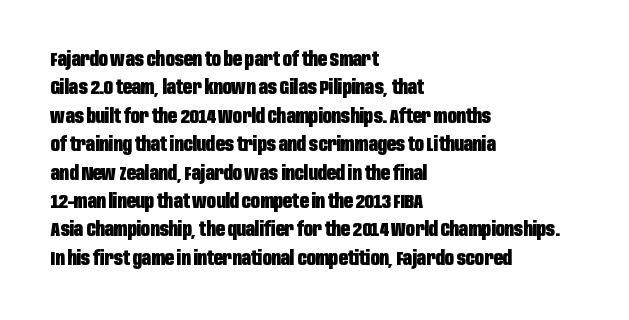
Has an underline been added? It has not. Here the glyphs are tracked normally, forming tight word shapes. Compared with typical paragraphs, the rows here are spaced about the same. The characters look thick and weighty, a clear bold.
